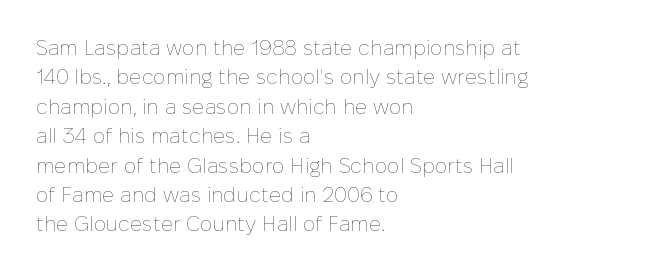
Q: Is the text bold? A: No.
Q: Is the text italic (slanted)? A: No, it is upright.
Q: Is the text underlined? A: No.
Q: How is the paragraph aligned? A: Left-aligned.
Q: Is the spacing between letters normal or unusually wide? A: Normal.
Q: Is the spacing between lines tight, normal or loose? A: Normal.
